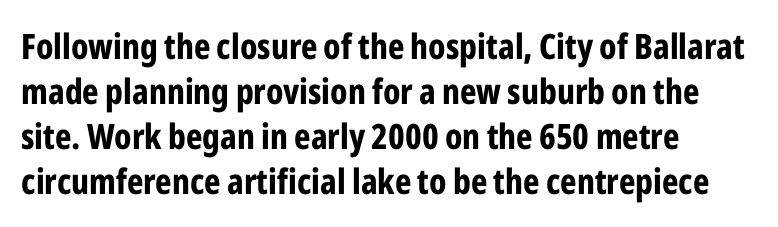
Q: Is the text bold? A: Yes.
Q: Is the text italic (slanted)? A: No, it is upright.
Q: Is the typeface a serif or a sans-serif typeface? A: Sans-serif.
Q: Is the text underlined? A: No.
Q: How is the paragraph aligned? A: Left-aligned.
Q: Is the spacing between letters normal or unusually wide? A: Normal.
Q: Is the spacing between lines tight, normal or loose? A: Normal.
Q: Width (condensed, normal, or wide)? A: Condensed.
Q: Stroke contrast? A: Low.
Q: x-height? A: Medium.
Q: Monospaced? A: No.
